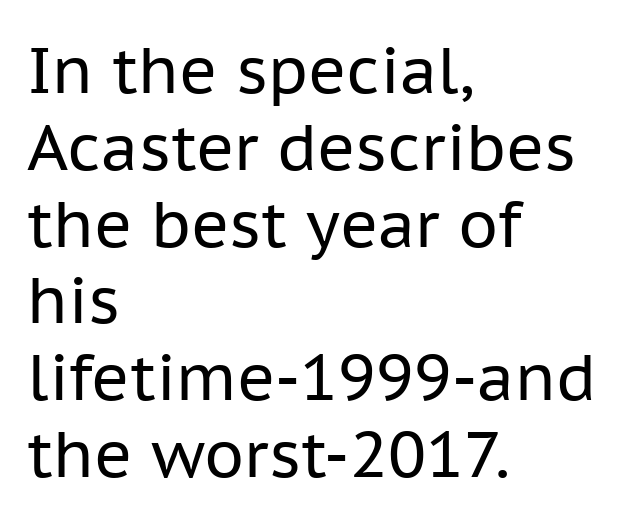
Q: Is the text bold? A: No.
Q: Is the text italic (slanted)? A: No, it is upright.
Q: Is the typeface a serif or a sans-serif typeface? A: Sans-serif.
Q: Is the text underlined? A: No.
Q: How is the paragraph aligned? A: Left-aligned.
Q: Is the spacing between letters normal or unusually wide? A: Normal.
Q: Width (condensed, normal, or wide)? A: Normal.
Q: Stroke contrast? A: Low.
Q: x-height? A: Medium.
Q: Monospaced? A: No.
